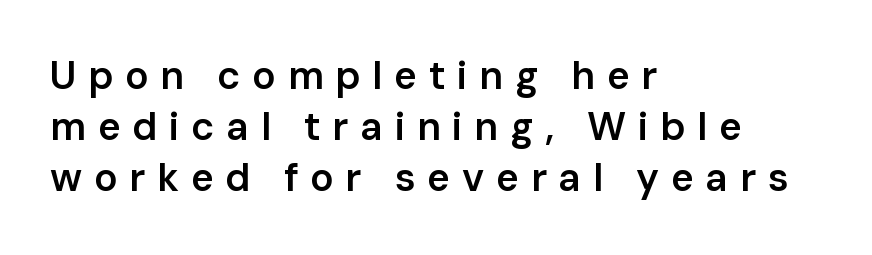
Q: Is the text bold? A: Semi-bold.
Q: Is the text italic (slanted)? A: No, it is upright.
Q: Is the typeface a serif or a sans-serif typeface? A: Sans-serif.
Q: Is the text underlined? A: No.
Q: How is the paragraph aligned? A: Left-aligned.
Q: Is the spacing between letters normal or unusually wide? A: Unusually wide.
Q: Is the spacing between lines tight, normal or loose? A: Normal.
Q: Width (condensed, normal, or wide)? A: Normal.
Q: Stroke contrast? A: Low.
Q: x-height? A: Medium.
Q: Monospaced? A: No.
